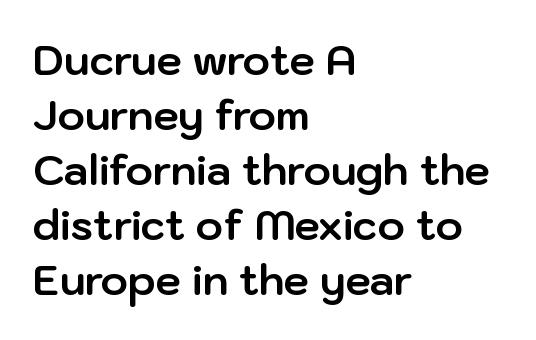
The image shows 41 px bold sans-serif type, upright; set left-aligned, normal line spacing (1.34x), normal letter spacing, not underlined; low stroke contrast and a medium x-height.
